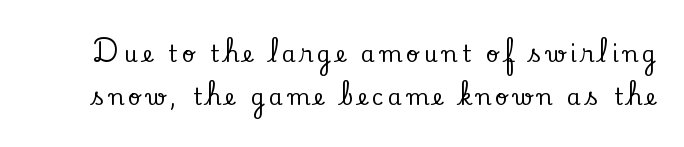
The image shows 22 px text type, upright; set loose line spacing (1.96x), unusually wide letter spacing (+0.21 em), not underlined.
